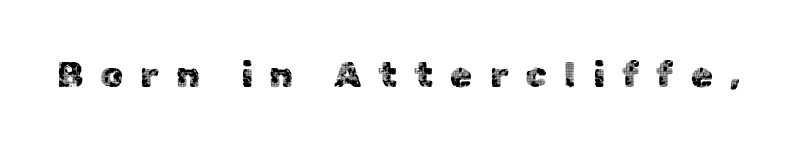
This sample has the flowing, uneven cadence of proportional lettering. The strip under each line holds only bare page. In terms of posture, this sample is upright. This sample uses a sans-serif face.
